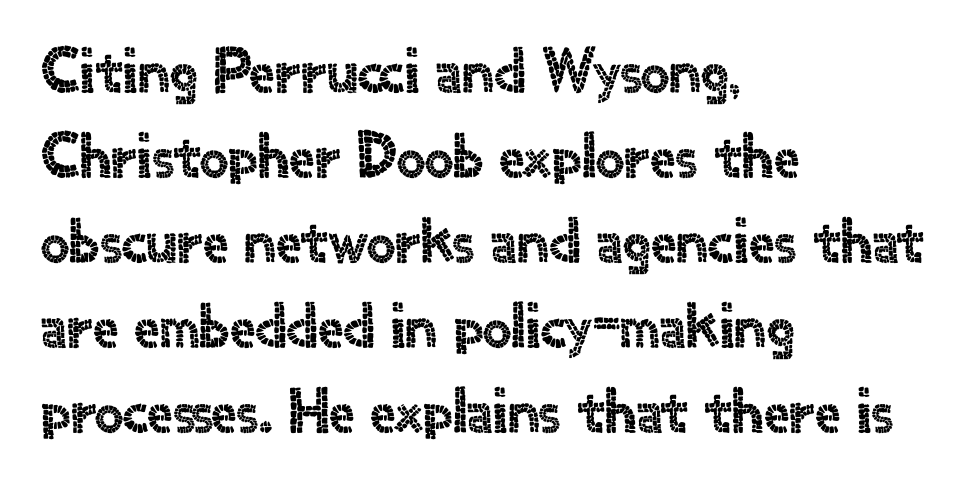
The image shows 64 px sans-serif type, upright; set left-aligned, normal line spacing (1.33x), normal letter spacing, not underlined; a small x-height.
